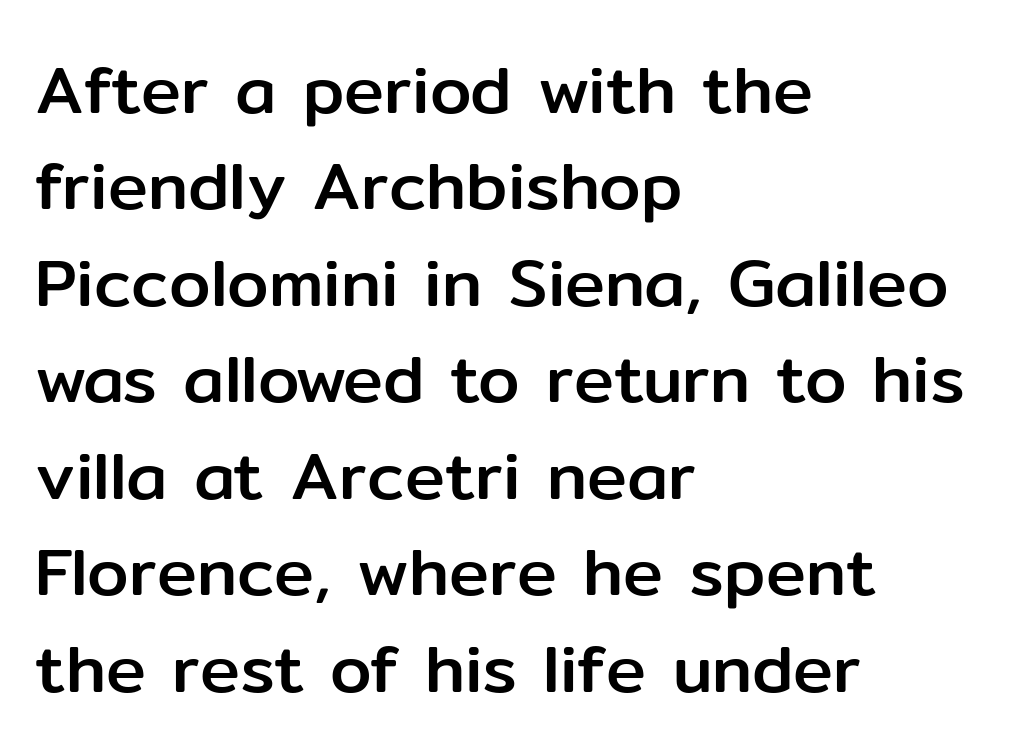
{"serif": "no", "italic": "no", "width": "normal", "stroke_contrast": "low", "x_height": "medium", "monospaced": "no", "underline": "no", "align": "left", "line_spacing": "normal", "line_spacing_ratio": 1.44, "letter_spacing": "normal", "letter_spacing_em": 0.0, "glyph_px": 67}
